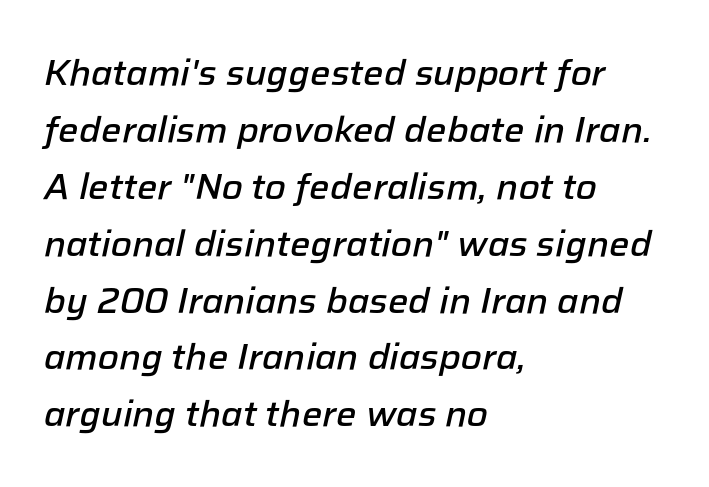
Q: Is the text bold? A: Semi-bold.
Q: Is the text italic (slanted)? A: Yes, it leans right by about 12 degrees.
Q: Is the text underlined? A: No.
Q: How is the paragraph aligned? A: Left-aligned.
Q: Is the spacing between letters normal or unusually wide? A: Normal.
Q: Is the spacing between lines tight, normal or loose? A: Normal.
Q: Width (condensed, normal, or wide)? A: Normal.
Q: Stroke contrast? A: Low.
Q: x-height? A: Medium.
Q: Monospaced? A: No.
